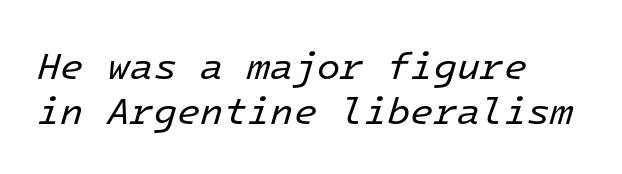
{"italic": "yes", "lean": "right", "slant_degrees": 16, "bold": "no", "weight": "regular", "width": "normal", "stroke_contrast": "low", "x_height": "medium", "monospaced": "yes", "underline": "no", "align": "left", "line_spacing_ratio": 1.19, "letter_spacing": "normal", "letter_spacing_em": 0.0, "glyph_px": 38}
